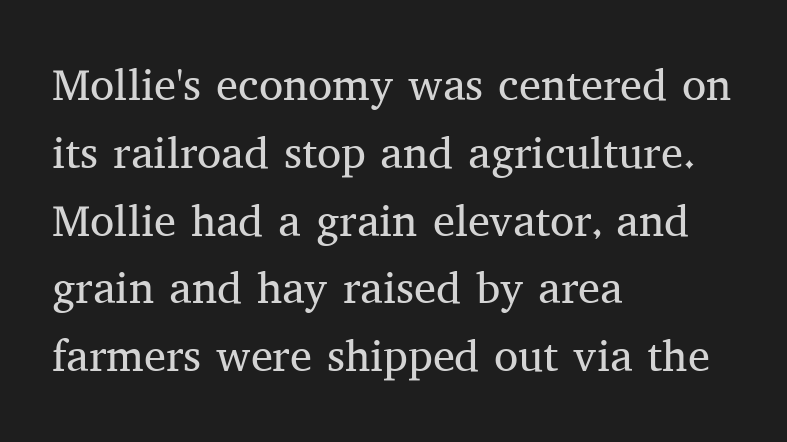
Heaviness? Minimal to ordinary, like unemphasized prose. Note the varied advance widths — an 'i' is clearly narrower than an 'm'. Italic? Not at all — the glyphs are vertical. No word sits above an underline. You could call the tracking neutral — neither tight nor loose. Does the copy run flush right? No — it runs flush left.
